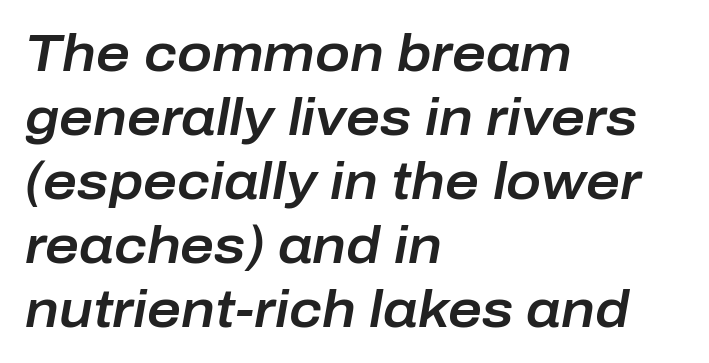
The image shows 52 px text type, italic (leaning right); set left-aligned, line spacing 1.23x, normal letter spacing, not underlined; low stroke contrast and a medium x-height.
